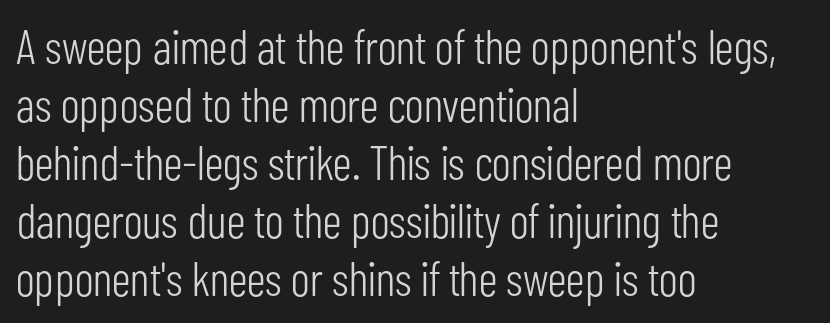
The image shows 48 px light, condensed sans-serif type, upright; set left-aligned, line spacing 1.21x, normal letter spacing, not underlined; low stroke contrast and a medium x-height.
